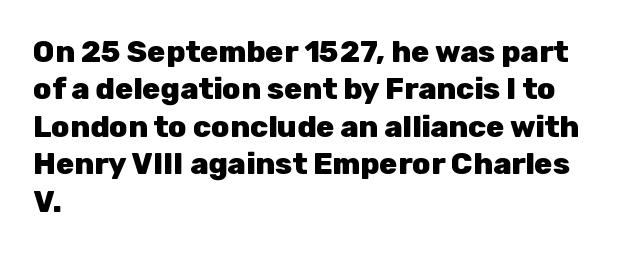
{"serif": "no", "italic": "no", "bold": "yes", "weight": "heavy", "width": "normal", "stroke_contrast": "low", "x_height": "medium", "monospaced": "no", "underline": "no", "align": "left", "line_spacing": "normal", "line_spacing_ratio": 1.25, "letter_spacing": "normal", "letter_spacing_em": 0.0, "glyph_px": 30}
